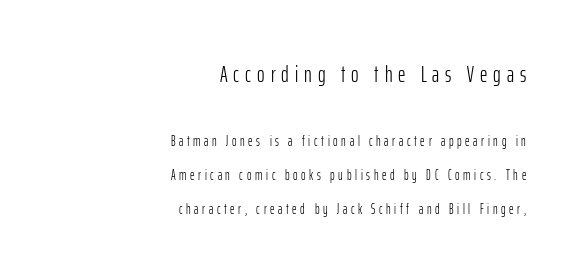
Which of the two is more prominent by size? The first, at the top. Rule under the text: the space is simply empty. The letterforms sit at book weight or below. The line-height multiplier appears high, well above default. Designer's note — italics off, roman on.
